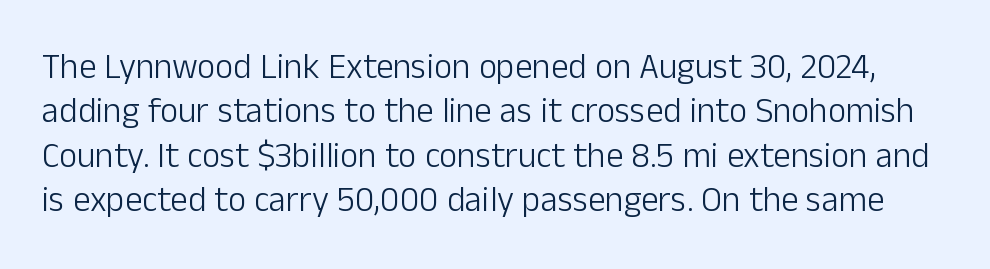
The gap between lines stays unmarked. The letters advance in unequal steps, a hallmark of proportional type. No chunkiness to these letters — they're not bold. In terms of posture, this sample is upright. Students, observe: this is what conventionally led text looks like. How are the letters spaced? Ordinarily, with no added tracking.
